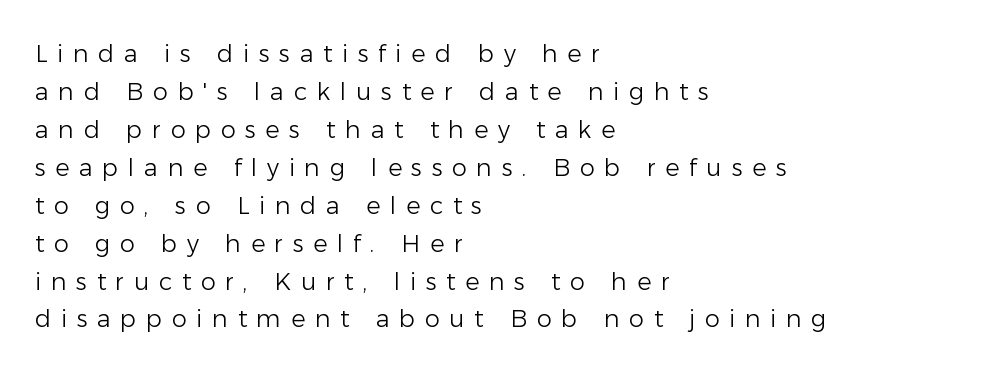
Caption: expanded tracking, letters set apart. The paragraph shown leans on its left margin. Baseline-to-baseline distance is the conventional proportion of letter height. This reads as an unemphasized weight, regular at the heaviest.
